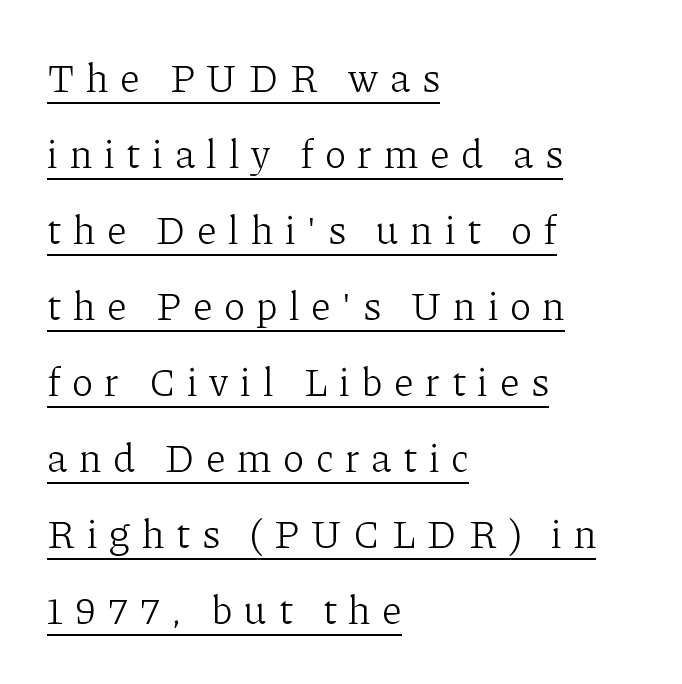
Q: Is the text bold? A: No.
Q: Is the text italic (slanted)? A: No, it is upright.
Q: Is the typeface a serif or a sans-serif typeface? A: Serif.
Q: Is the text underlined? A: Yes.
Q: How is the paragraph aligned? A: Left-aligned.
Q: Is the spacing between letters normal or unusually wide? A: Unusually wide.
Q: Is the spacing between lines tight, normal or loose? A: Loose.
Q: Width (condensed, normal, or wide)? A: Normal.
Q: Stroke contrast? A: Low.
Q: x-height? A: Medium.
Q: Monospaced? A: No.
